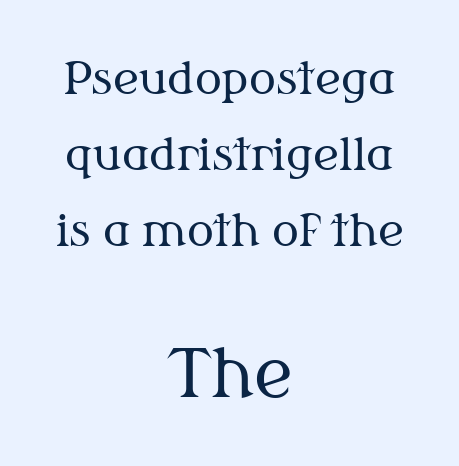
These lines are rendered in a variable-pitch font. Is the stroke heavy? The answer is a plain regular-or-lighter. Beneath every word, the page is bare. Upright lettering throughout. Honestly, the row spacing looks completely unremarkable.
